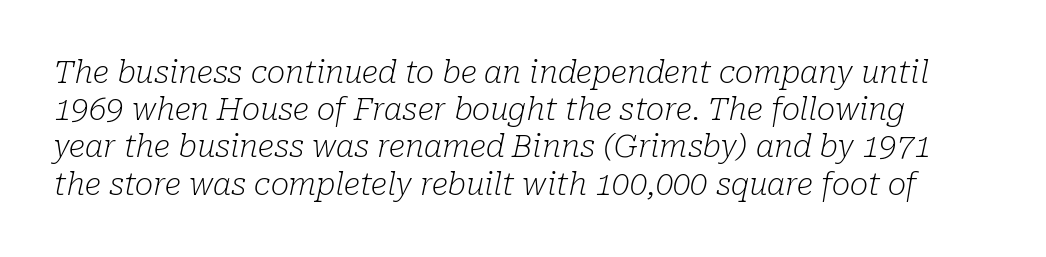
Q: Is the text bold? A: No.
Q: Is the text italic (slanted)? A: Yes, it leans right by about 10 degrees.
Q: Is the typeface a serif or a sans-serif typeface? A: Serif.
Q: Is the text underlined? A: No.
Q: Is the spacing between letters normal or unusually wide? A: Normal.
Q: Width (condensed, normal, or wide)? A: Normal.
Q: Stroke contrast? A: Low.
Q: x-height? A: Medium.
Q: Monospaced? A: No.
